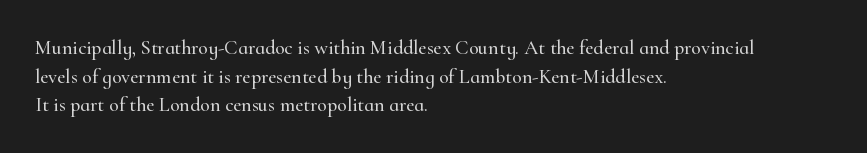
{"italic": "no", "underline": "no", "align": "left", "line_spacing": "normal", "line_spacing_ratio": 1.43, "letter_spacing": "normal", "letter_spacing_em": 0.0, "glyph_px": 20}
